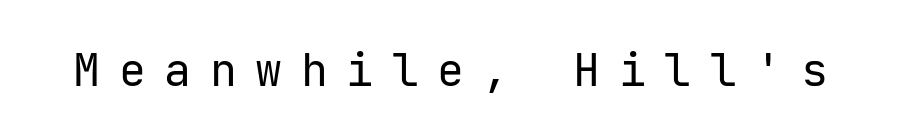
Tracking value appears strongly positive — letters spread wide. The axis of the letterforms is exactly vertical. Check under the words: just untouched page. Weight class: somewhere from thin through regular. The text was rendered using a sans face with plain stroke endings.
